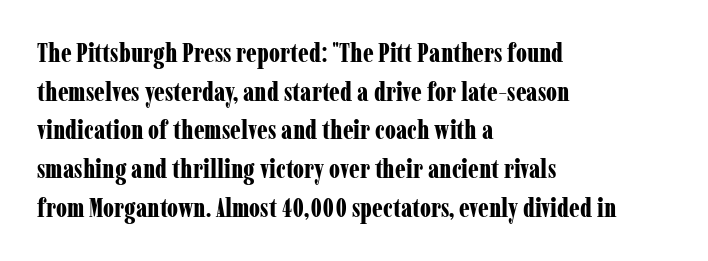
Leading: standard. Glyph-to-glyph distance matches everyday printed text. The face used here has the dense, thick strokes of a bold. These lines stack with their left ends in a neat column.
